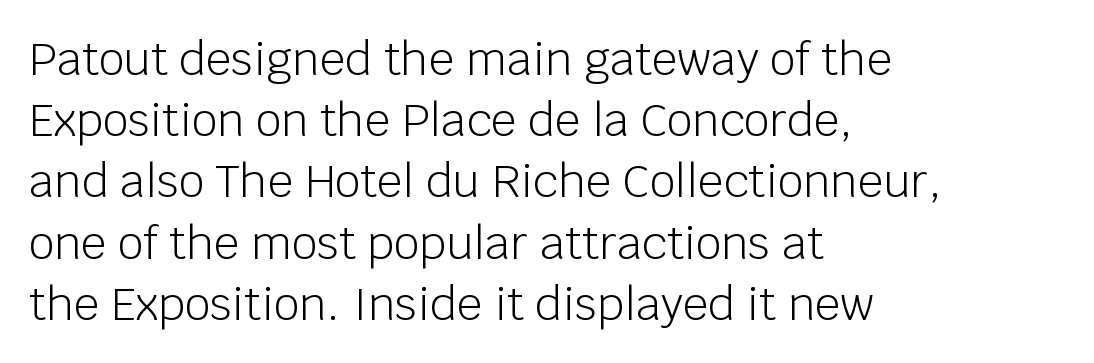
Q: Is the text bold? A: No.
Q: Is the text italic (slanted)? A: No, it is upright.
Q: Is the typeface a serif or a sans-serif typeface? A: Sans-serif.
Q: Is the text underlined? A: No.
Q: How is the paragraph aligned? A: Left-aligned.
Q: Is the spacing between letters normal or unusually wide? A: Normal.
Q: Is the spacing between lines tight, normal or loose? A: Normal.
Q: Width (condensed, normal, or wide)? A: Normal.
Q: Stroke contrast? A: Low.
Q: x-height? A: Large.
Q: Monospaced? A: No.
